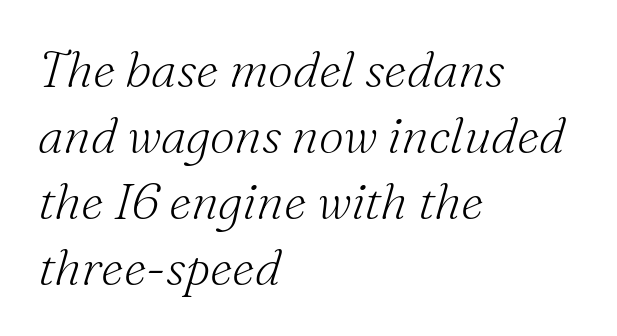
The image shows 50 px light serif type, italic (leaning right); set left-aligned, normal line spacing (1.32x), normal letter spacing, not underlined; medium stroke contrast and a small x-height.
